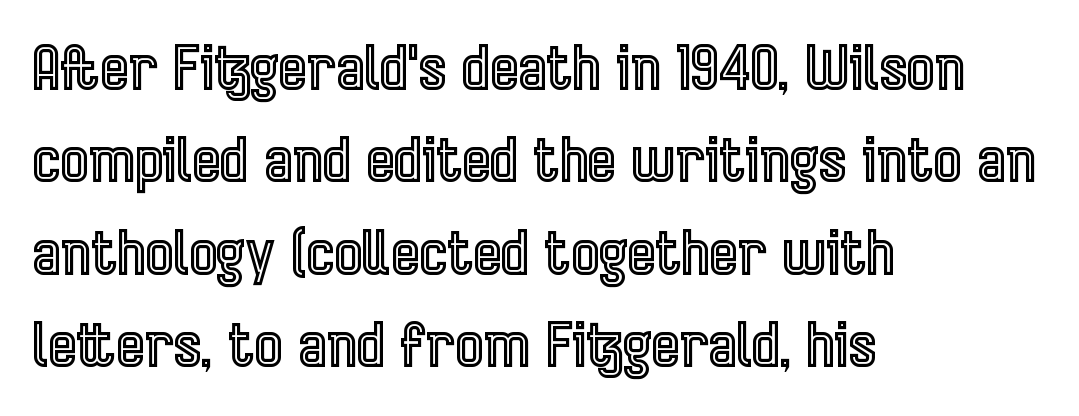
Q: Is the text italic (slanted)? A: No, it is upright.
Q: Is the text underlined? A: No.
Q: How is the paragraph aligned? A: Left-aligned.
Q: Is the spacing between letters normal or unusually wide? A: Normal.
Q: Is the spacing between lines tight, normal or loose? A: Normal.
Q: Width (condensed, normal, or wide)? A: Condensed.
Q: x-height? A: Medium.
Q: Monospaced? A: No.
